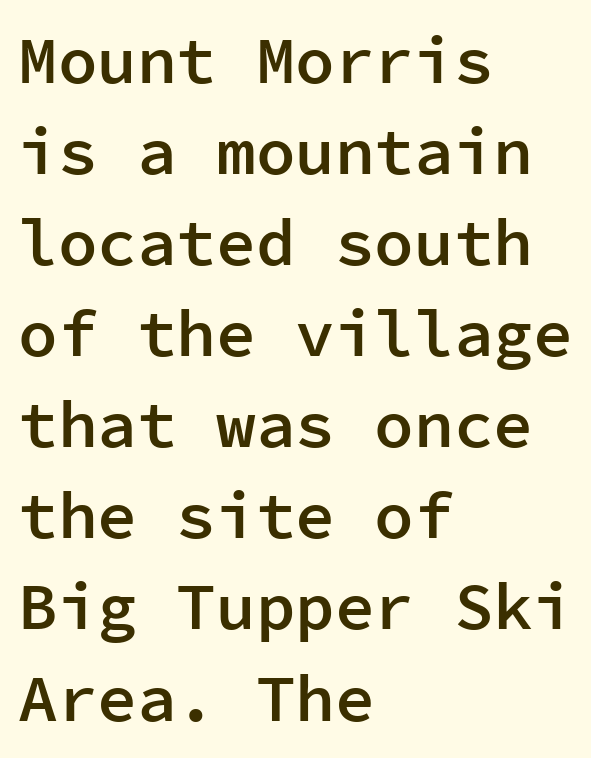
Q: Is the text bold? A: Semi-bold.
Q: Is the text italic (slanted)? A: No, it is upright.
Q: Is the typeface a serif or a sans-serif typeface? A: Sans-serif.
Q: Is the text underlined? A: No.
Q: How is the paragraph aligned? A: Left-aligned.
Q: Is the spacing between letters normal or unusually wide? A: Normal.
Q: Is the spacing between lines tight, normal or loose? A: Normal.
Q: Width (condensed, normal, or wide)? A: Normal.
Q: Stroke contrast? A: Low.
Q: x-height? A: Medium.
Q: Monospaced? A: Yes.
